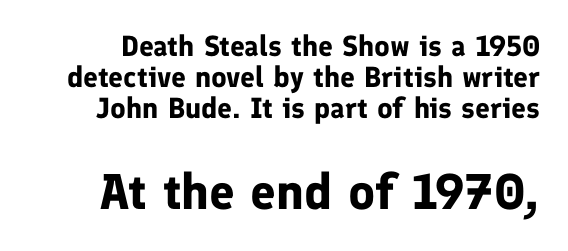
{"serif": "no", "italic": "no", "bold": "yes", "weight": "bold", "width": "normal", "stroke_contrast": "low", "x_height": "medium", "monospaced": "no", "underline": "no", "line_spacing": "tight", "line_spacing_ratio": 1.07, "letter_spacing": "normal", "letter_spacing_em": 0.0, "larger_block": "second", "size_ratio": 1.72, "glyph_px": 50}
